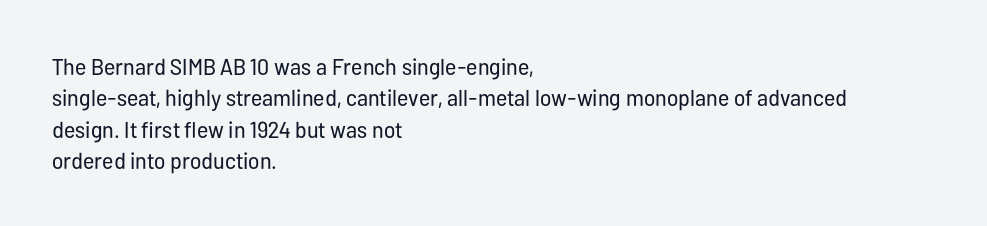
Q: Is the text bold? A: No.
Q: Is the text italic (slanted)? A: No, it is upright.
Q: Is the text underlined? A: No.
Q: How is the paragraph aligned? A: Left-aligned.
Q: Is the spacing between letters normal or unusually wide? A: Normal.
Q: Is the spacing between lines tight, normal or loose? A: Normal.
